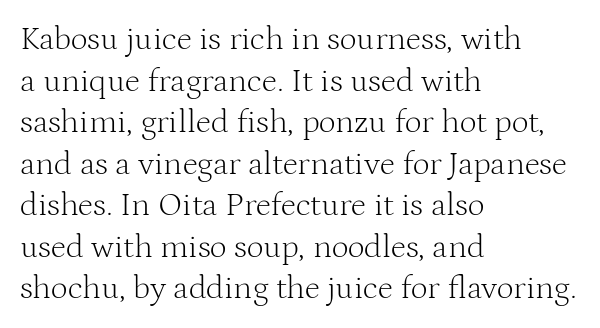
{"serif": "yes", "italic": "no", "bold": "no", "weight": "light", "width": "normal", "stroke_contrast": "medium", "x_height": "medium", "monospaced": "no", "underline": "no", "align": "left", "line_spacing": "normal", "line_spacing_ratio": 1.26, "letter_spacing": "normal", "letter_spacing_em": 0.0, "glyph_px": 33}
